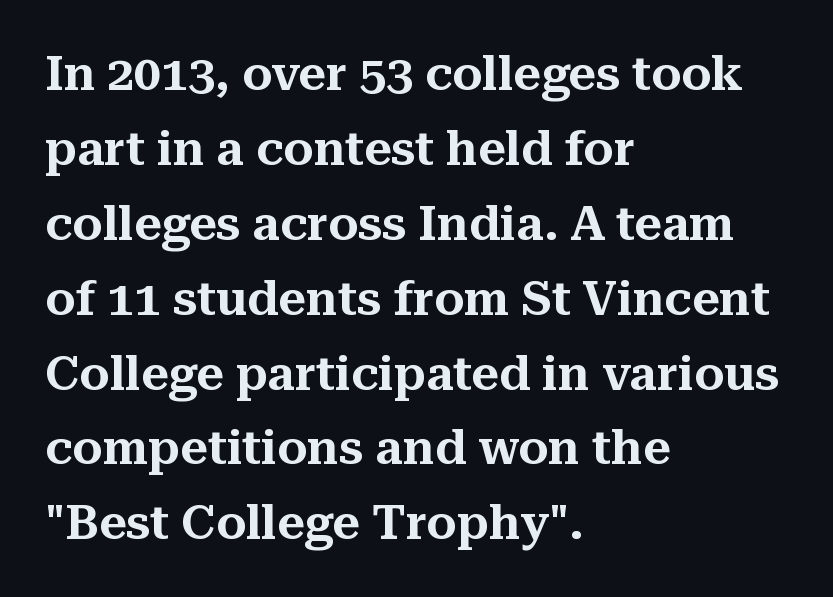
{"serif": "yes", "italic": "no", "width": "normal", "stroke_contrast": "medium", "x_height": "medium", "monospaced": "no", "underline": "no", "align": "left", "line_spacing": "normal", "line_spacing_ratio": 1.56, "letter_spacing": "normal", "letter_spacing_em": 0.0, "glyph_px": 48}
